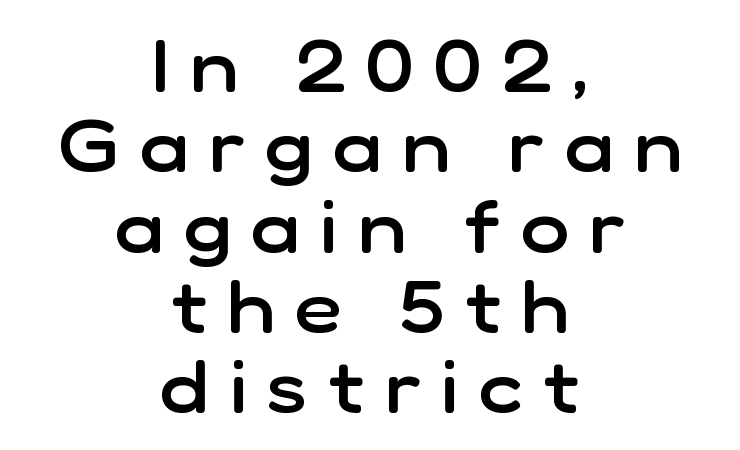
The image shows 73 px semibold sans-serif type, upright; set centered, tight line spacing (1.1x), unusually wide letter spacing (+0.28 em), not underlined; low stroke contrast and a medium x-height.
